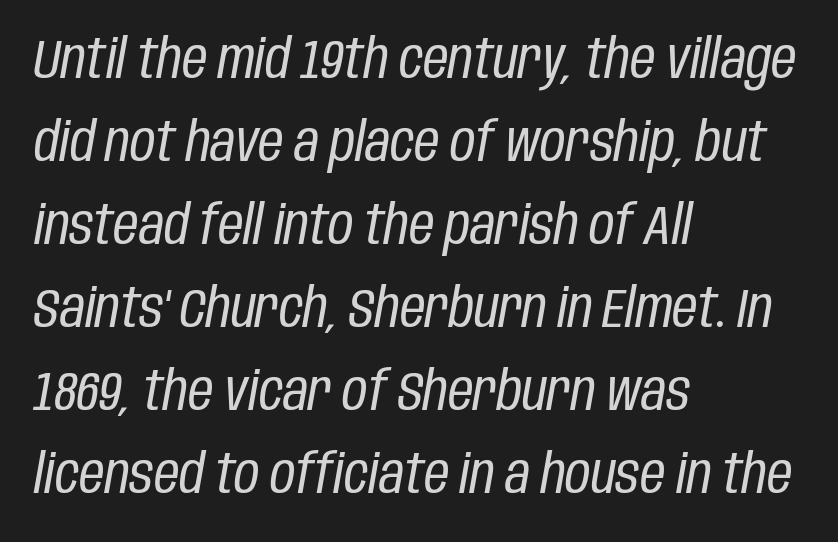
{"italic": "yes", "lean": "right", "slant_degrees": 10, "bold": "no", "weight": "regular", "width": "condensed", "stroke_contrast": "low", "x_height": "large", "monospaced": "no", "underline": "no", "align": "left", "line_spacing": "normal", "line_spacing_ratio": 1.51, "letter_spacing": "normal", "letter_spacing_em": 0.0, "glyph_px": 55}
